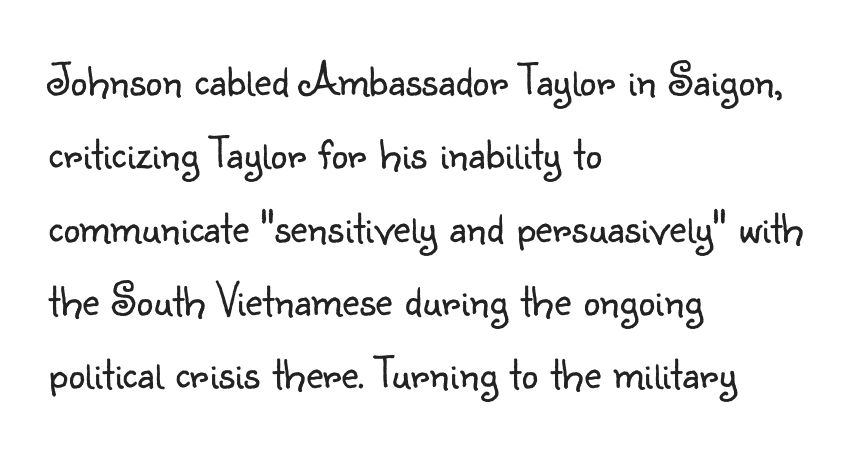
Q: Is the text bold? A: No.
Q: Is the text italic (slanted)? A: No, it is upright.
Q: Is the typeface a serif or a sans-serif typeface? A: Sans-serif.
Q: Is the text underlined? A: No.
Q: How is the paragraph aligned? A: Left-aligned.
Q: Is the spacing between letters normal or unusually wide? A: Normal.
Q: Is the spacing between lines tight, normal or loose? A: Normal.
Q: Width (condensed, normal, or wide)? A: Normal.
Q: Stroke contrast? A: Low.
Q: x-height? A: Small.
Q: Monospaced? A: No.
